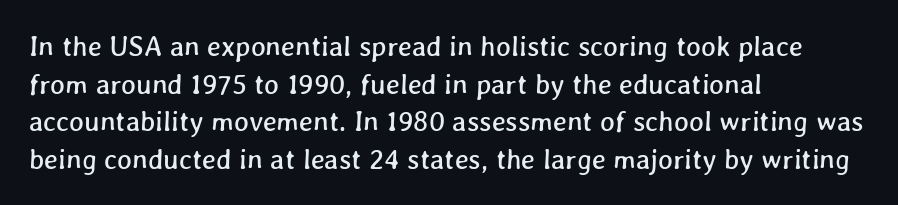
The text block is weighted toward the left margin, trailing off unevenly rightward. The lines sit at an ordinary, default distance from one another. Compared with typical body copy, the letter spacing here is the same. Spacing verdict: proportional, widths tailored to each character. The gap between lines stays unmarked.
